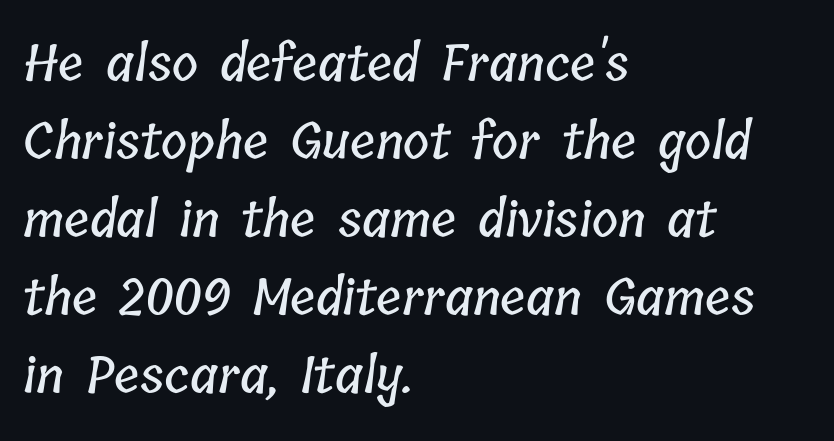
Do the characters align in a grid? No, the font is proportional. This sample is left-justified, so line endings fall wherever the words run out. The area under the type is left untouched. The horizontal fit of the characters is conventional and even. The leading is moderate, giving the passage an even texture.
